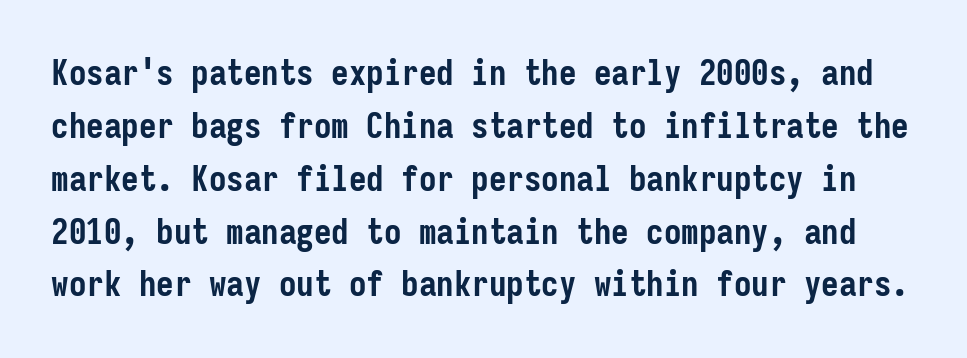
Q: Is the text bold? A: Yes.
Q: Is the text italic (slanted)? A: No, it is upright.
Q: Is the typeface a serif or a sans-serif typeface? A: Sans-serif.
Q: Is the text underlined? A: No.
Q: Is the spacing between letters normal or unusually wide? A: Normal.
Q: Is the spacing between lines tight, normal or loose? A: Normal.
Q: Width (condensed, normal, or wide)? A: Condensed.
Q: Stroke contrast? A: Low.
Q: x-height? A: Medium.
Q: Monospaced? A: Yes.
